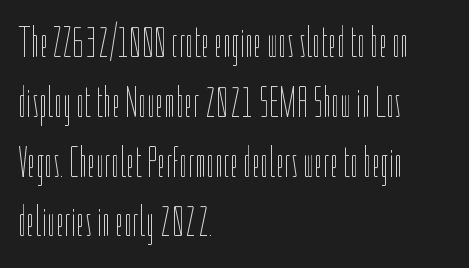
Notice how the passage keeps a crisp vertical edge on the left only. You could not count columns in this text — the font is proportionally spaced. The cut favours lightness, reaching ordinary text weight at its darkest. Underlining? Definitely not there. Leading matches the norm, producing a regular column. Students, note that the glyphs here touch the page at normal intervals.
